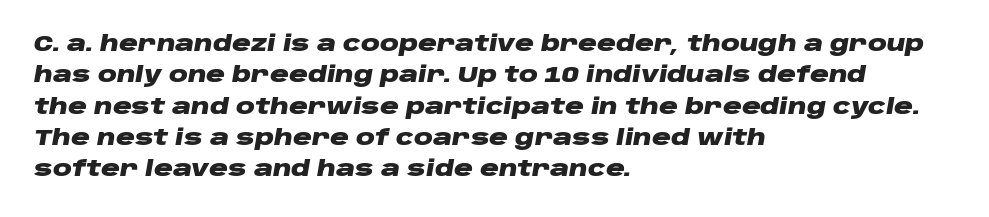
The passage shown leans; its letterforms are oblique. The rows are spaced the way most documents space them. These lines carry a lot of weight — the face is fully bold. Only glyphs here, with clear space below each row. These lines stack with their left ends in a neat column. The line texture is even and compact thanks to regular tracking.
